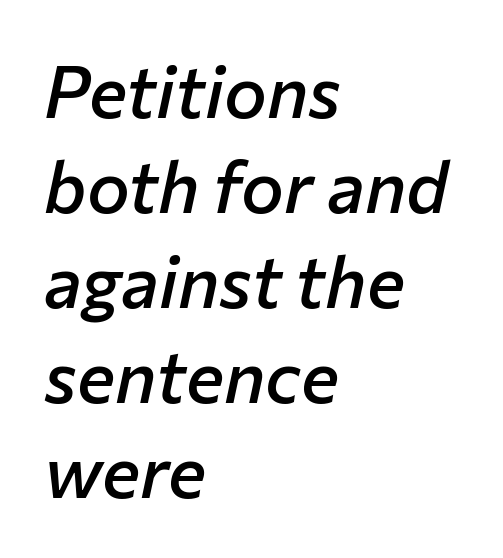
Q: Is the text bold? A: Semi-bold.
Q: Is the text italic (slanted)? A: Yes, it leans right by about 12 degrees.
Q: Is the text underlined? A: No.
Q: How is the paragraph aligned? A: Left-aligned.
Q: Is the spacing between letters normal or unusually wide? A: Normal.
Q: Is the spacing between lines tight, normal or loose? A: Normal.
Q: Width (condensed, normal, or wide)? A: Normal.
Q: Stroke contrast? A: Low.
Q: x-height? A: Medium.
Q: Monospaced? A: No.
